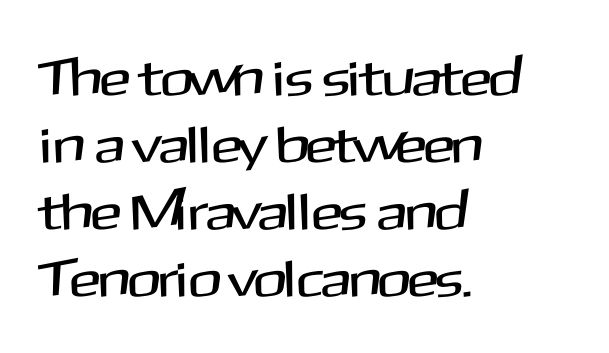
Between one letter and the next there's only the usual sliver of space. Style check: upright. Every row of glyphs begins at an identical x-position on the left. Is this a fixed-width face? No — the glyphs have proportional, varying widths. The passage shown stacks its lines at a standard gap.
